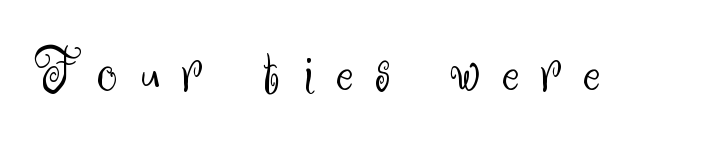
The image shows 65 px light sans-serif type, upright; set unusually wide letter spacing (+0.34 em), not underlined; medium stroke contrast and a small x-height.
